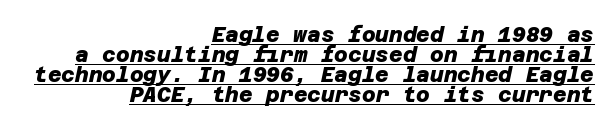
{"bold": "yes", "underline": "yes", "align": "right", "line_spacing": "tight", "line_spacing_ratio": 0.96, "letter_spacing": "normal", "letter_spacing_em": 0.0, "glyph_px": 21}
